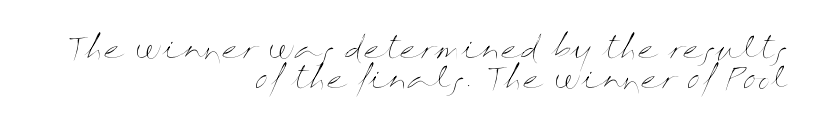
Q: Is the text bold? A: No.
Q: Is the text italic (slanted)? A: Yes.
Q: Is the text underlined? A: No.
Q: How is the paragraph aligned? A: Right-aligned.
Q: Is the spacing between letters normal or unusually wide? A: Normal.
Q: Is the spacing between lines tight, normal or loose? A: Tight.
Q: Width (condensed, normal, or wide)? A: Wide.
Q: Stroke contrast? A: Medium.
Q: x-height? A: Medium.
Q: Monospaced? A: No.
